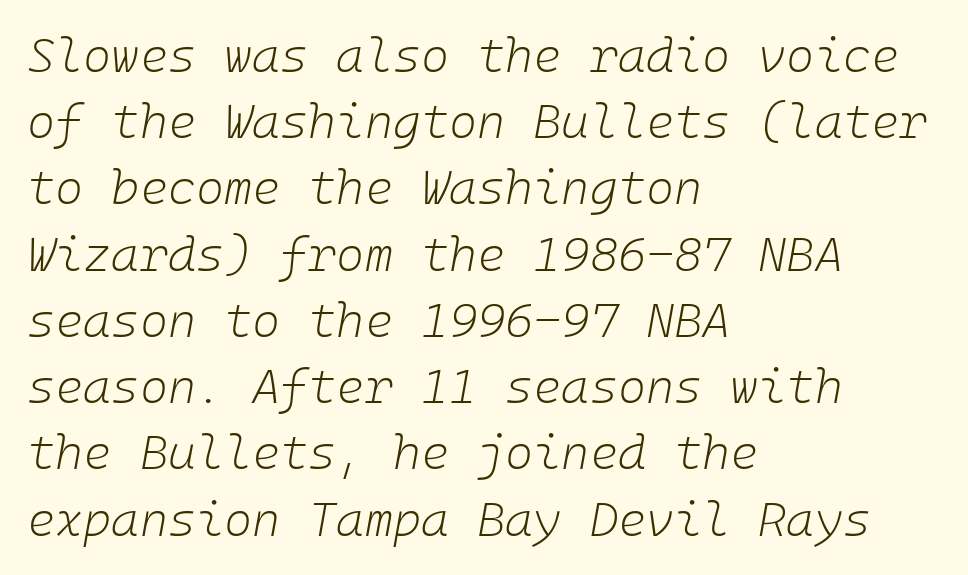
Q: Is the text bold? A: No.
Q: Is the text italic (slanted)? A: Yes, it leans right by about 10 degrees.
Q: Is the text underlined? A: No.
Q: How is the paragraph aligned? A: Left-aligned.
Q: Is the spacing between letters normal or unusually wide? A: Normal.
Q: Is the spacing between lines tight, normal or loose? A: Normal.
Q: Width (condensed, normal, or wide)? A: Normal.
Q: Stroke contrast? A: Low.
Q: x-height? A: Medium.
